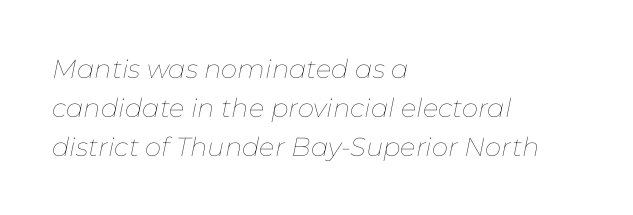
Observe the lean: these are italic letterforms. The foot of each line stays bare and open. Line starts are locked; line ends wander. Letter spacing: default. Leading: standard. Heaviness? Minimal to ordinary, like unemphasized prose.
